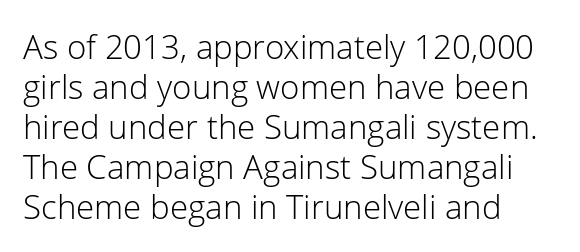
{"serif": "no", "italic": "no", "bold": "no", "weight": "light", "width": "normal", "stroke_contrast": "low", "x_height": "medium", "monospaced": "no", "underline": "no", "align": "left", "line_spacing_ratio": 1.21, "letter_spacing": "normal", "letter_spacing_em": 0.0, "glyph_px": 33}
